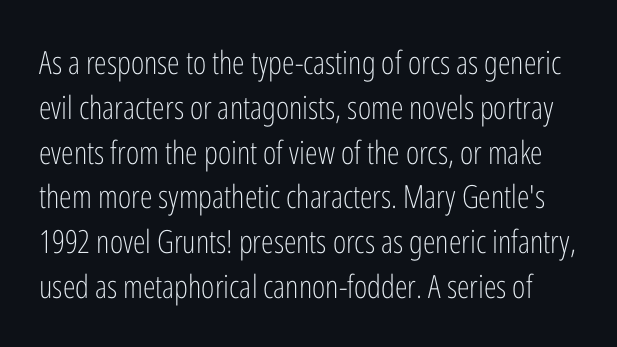
The letters advance in unequal steps, a hallmark of proportional type. How would I describe the line gaps? Plain and ordinary. Type without underlining. This sample uses a sans-serif face.
